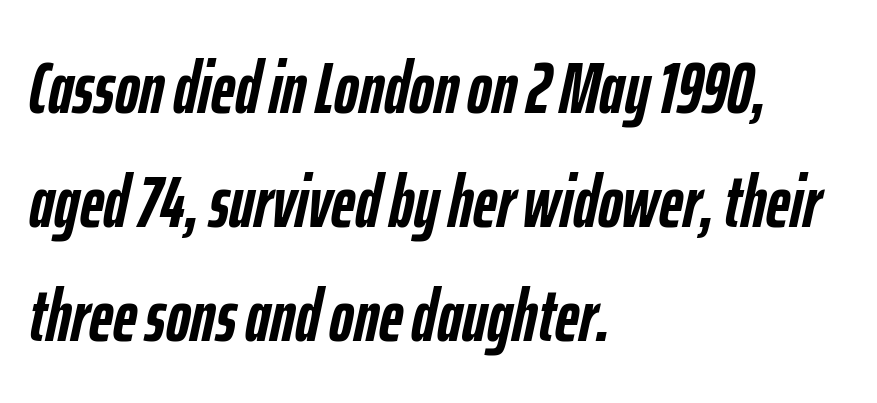
Q: Is the text bold? A: Yes.
Q: Is the text italic (slanted)? A: Yes, it leans right by about 12 degrees.
Q: Is the text underlined? A: No.
Q: How is the paragraph aligned? A: Left-aligned.
Q: Is the spacing between letters normal or unusually wide? A: Normal.
Q: Is the spacing between lines tight, normal or loose? A: Normal.
Q: Width (condensed, normal, or wide)? A: Condensed.
Q: Stroke contrast? A: Low.
Q: x-height? A: Medium.
Q: Monospaced? A: No.
